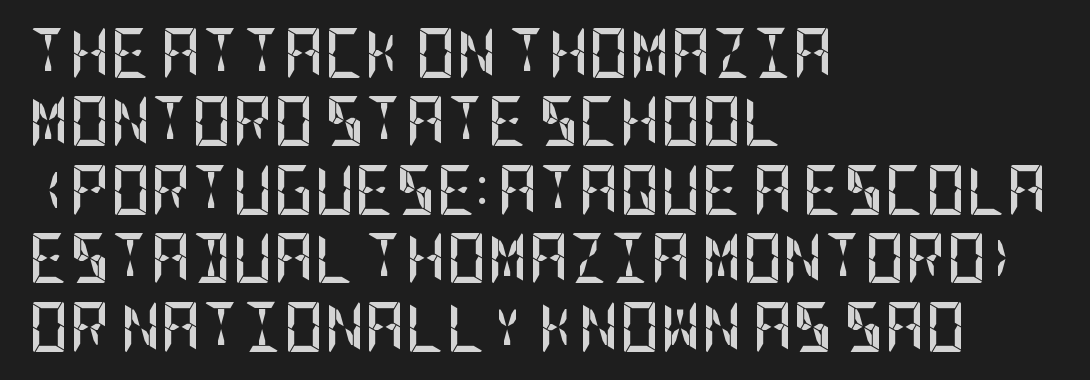
These lines sit exactly where default settings would place them. Regarding serifs, this sample does without them. This sample is left-justified, so line endings fall wherever the words run out. This is heavy type, rendered in bold. Quick note: not italic, upright.
